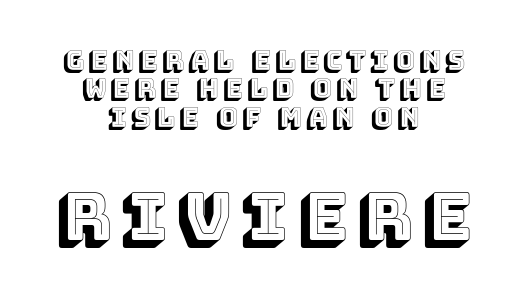
{"italic": "no", "width": "normal", "x_height": "large", "monospaced": "no", "underline": "no", "align": "center", "line_spacing": "tight", "line_spacing_ratio": 1.09, "larger_block": "second", "size_ratio": 2.5, "glyph_px": 65}
